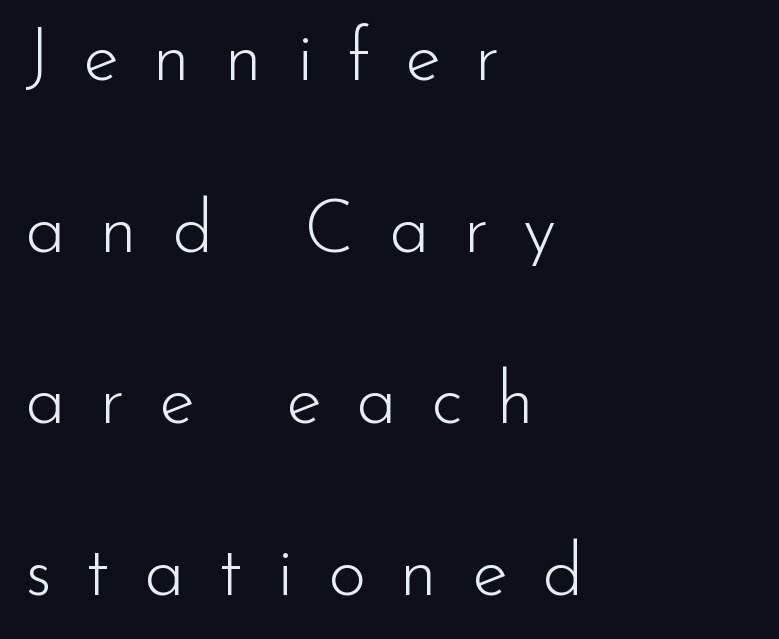
Each row of text sits above clean, open space. This rendering uses left alignment, leaving the right contour irregular. The letterforms sit at book weight or below. Ascenders rise straight up at ninety degrees.
